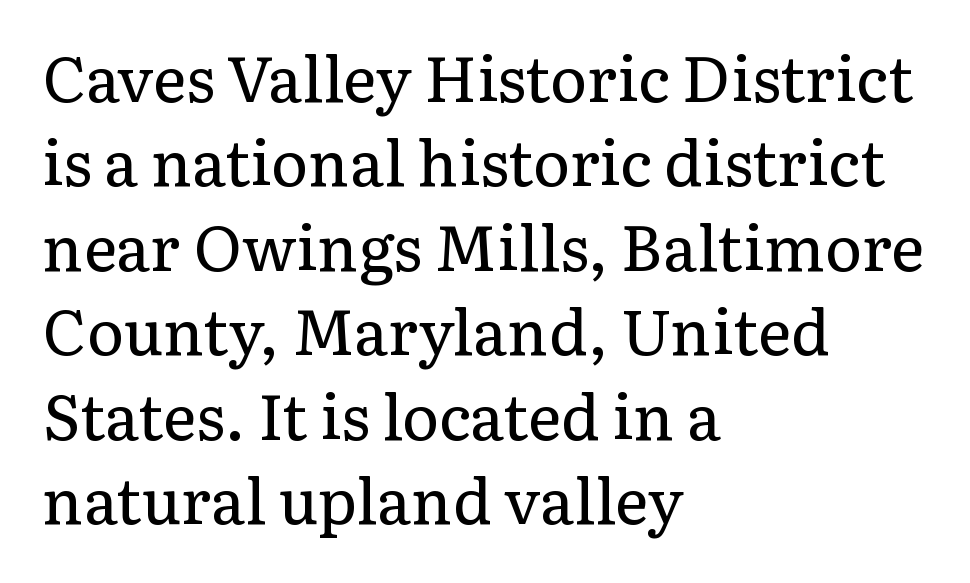
{"serif": "yes", "italic": "no", "bold": "no", "weight": "regular", "width": "normal", "stroke_contrast": "low", "x_height": "medium", "monospaced": "no", "underline": "no", "align": "left", "line_spacing": "normal", "line_spacing_ratio": 1.34, "letter_spacing": "normal", "letter_spacing_em": 0.0, "glyph_px": 63}
